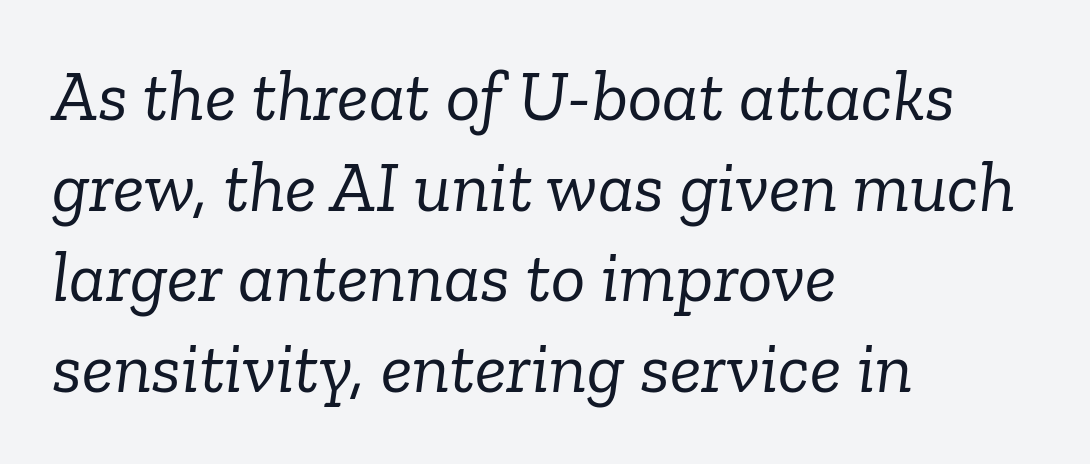
Line spacing here is normal. Teacher's note: observe the even left margin — that is flush-left alignment. The weight would be labelled regular, book, light, or lighter still. Would a proofreader flag this as italicized? Yes. Honestly, there is no underline to notice here at all. Is this a fixed-width face? No — the glyphs have proportional, varying widths.
